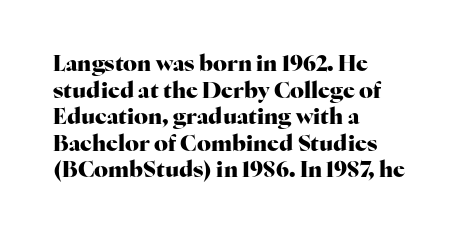
{"italic": "no", "bold": "yes", "underline": "no", "align": "left", "line_spacing_ratio": 1.21, "letter_spacing": "normal", "letter_spacing_em": 0.0, "glyph_px": 22}
